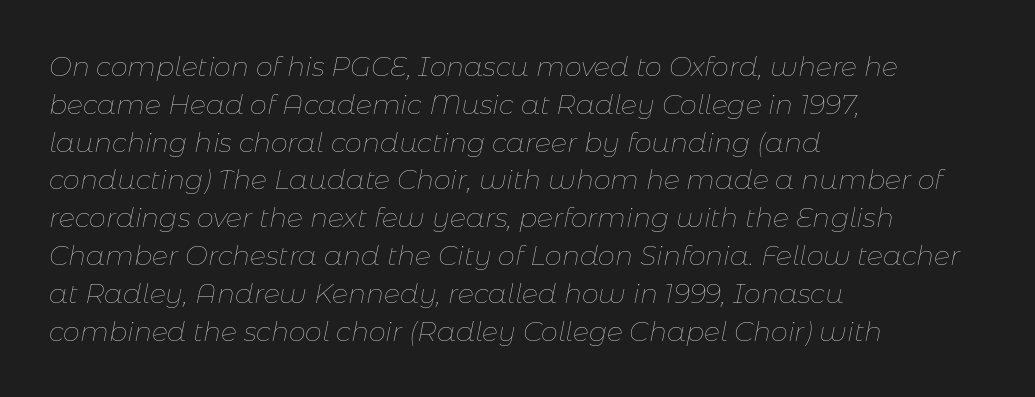
The image shows 27 px text type, italic (leaning right); set left-aligned, normal line spacing (1.4x), normal letter spacing, not underlined.
